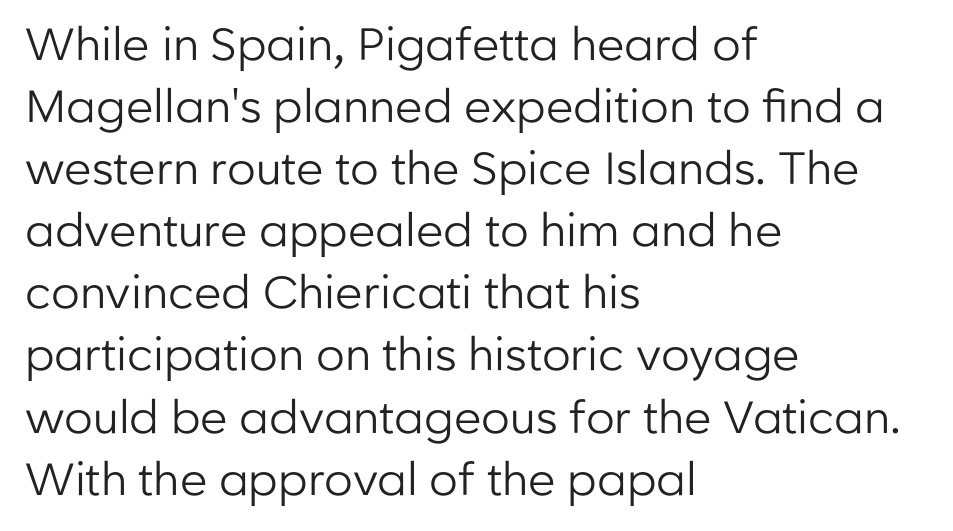
The image shows 45 px regular-weight sans-serif type, upright; set left-aligned, normal line spacing (1.38x), normal letter spacing, not underlined; low stroke contrast and a medium x-height.
